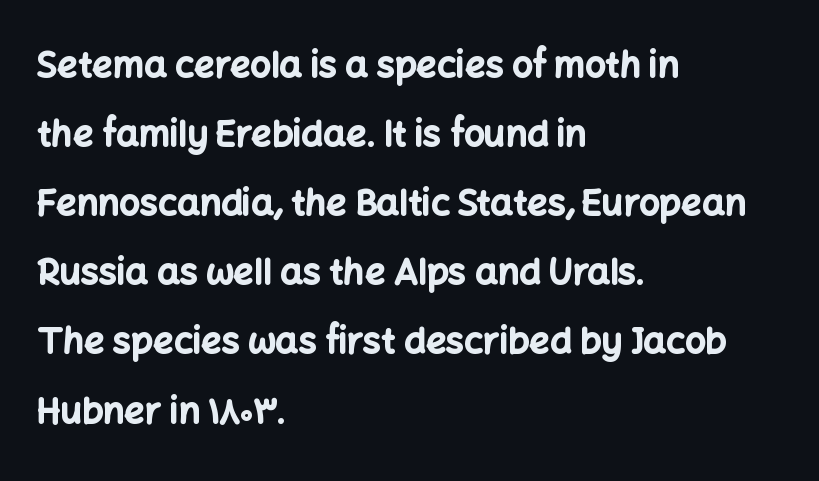
How heavy is the stroke? Heavy — this is a bold. The tracking reads as untouched default to a designer's eye. These lines stand farther apart than default settings would place them. One-word summary of the alignment: left. If you drew a line through each stem, it would be perfectly vertical. The strip under each line holds only bare page.
